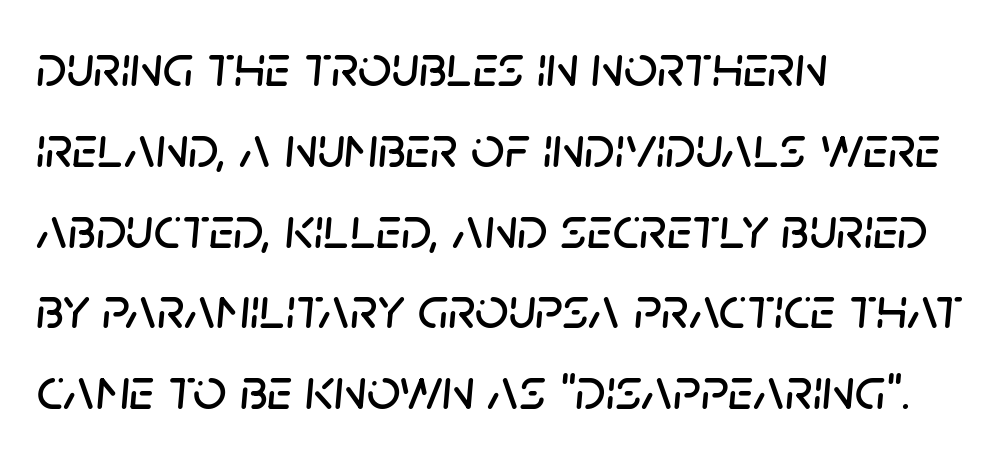
Leading: standard. Looks like regular typesetting: each glyph gets only the width it needs. The letters sit at their default tracking, neither squeezed nor spread. Teacher's note: observe the even left margin — that is flush-left alignment. There's an unmistakable incline to the writing here.
